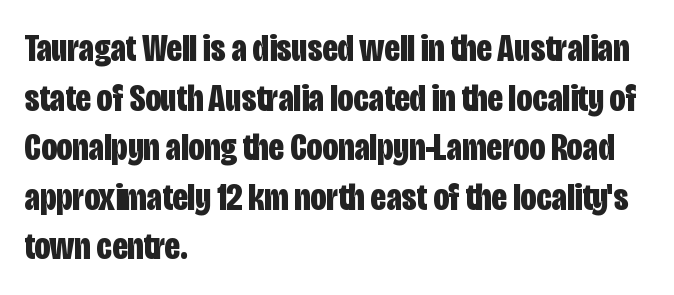
Q: Is the text bold? A: Yes.
Q: Is the text italic (slanted)? A: No, it is upright.
Q: Is the typeface a serif or a sans-serif typeface? A: Sans-serif.
Q: Is the text underlined? A: No.
Q: How is the paragraph aligned? A: Left-aligned.
Q: Is the spacing between letters normal or unusually wide? A: Normal.
Q: Is the spacing between lines tight, normal or loose? A: Normal.
Q: Width (condensed, normal, or wide)? A: Condensed.
Q: Stroke contrast? A: Low.
Q: x-height? A: Large.
Q: Monospaced? A: No.
